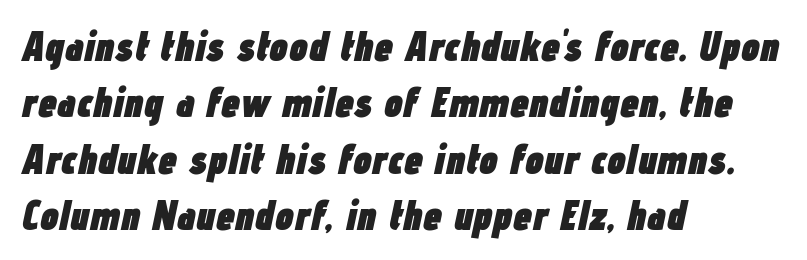
The sample has been set heavy, in full bold. Summary of vertical rhythm: regular, with standard interline spacing. The axis of the letterforms is tilted away from vertical. Quick note: underline off. Alignment: flush left.
